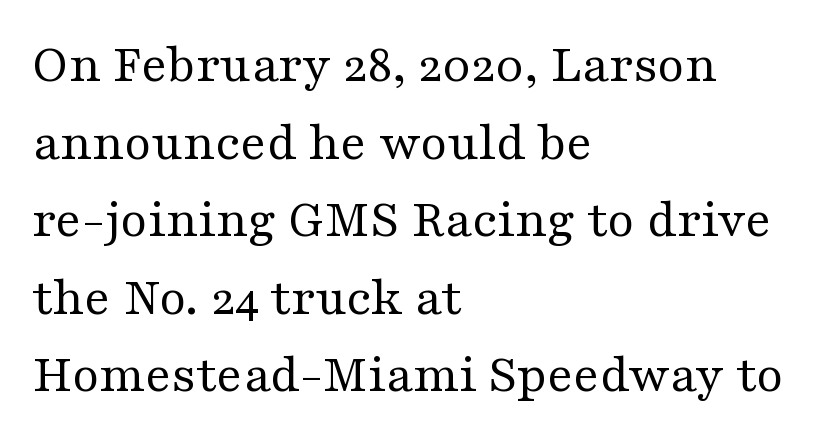
{"serif": "yes", "italic": "no", "bold": "no", "weight": "regular", "width": "wide", "stroke_contrast": "medium", "x_height": "medium", "monospaced": "no", "underline": "no", "align": "left", "line_spacing": "normal", "line_spacing_ratio": 1.41, "letter_spacing": "normal", "letter_spacing_em": 0.0, "glyph_px": 55}
